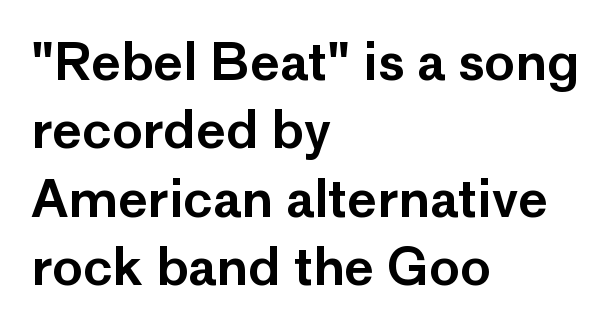
The image shows 51 px sans-serif type, upright; set left-aligned, normal line spacing (1.34x), normal letter spacing, not underlined; low stroke contrast and a medium x-height.
